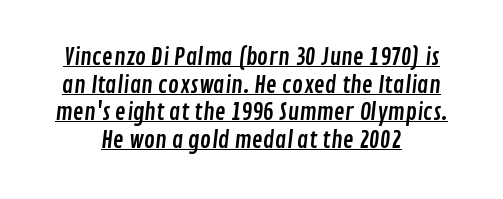
The image shows 23 px text type; set centered, line spacing 1.2x, normal letter spacing, underlined.
